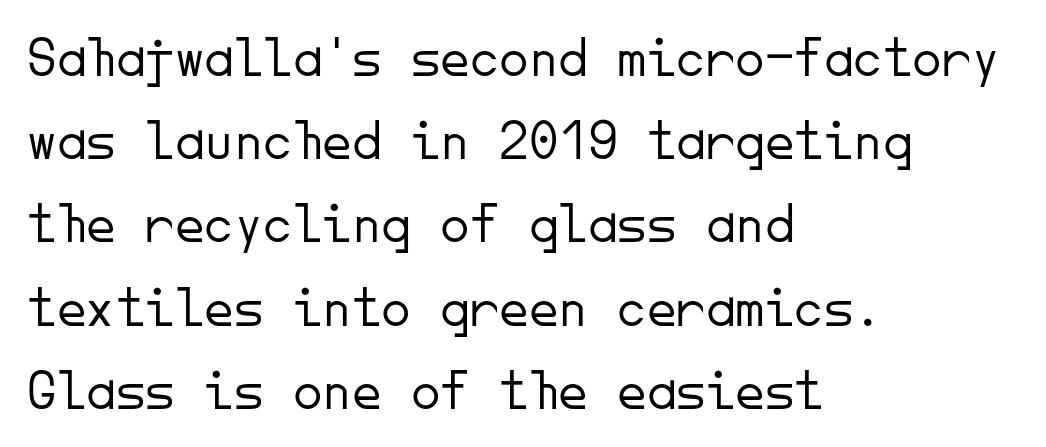
The image shows 59 px light sans-serif type, upright, monospaced; set left-aligned, normal line spacing (1.41x), normal letter spacing, not underlined; low stroke contrast and a small x-height.
